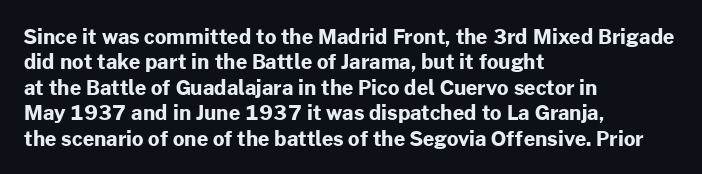
Q: Is the text bold? A: Yes.
Q: Is the text italic (slanted)? A: No, it is upright.
Q: Is the text underlined? A: No.
Q: How is the paragraph aligned? A: Left-aligned.
Q: Is the spacing between letters normal or unusually wide? A: Normal.
Q: Is the spacing between lines tight, normal or loose? A: Normal.
